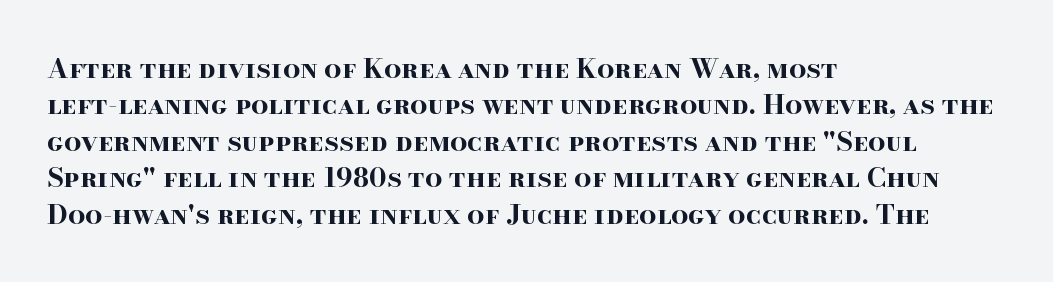
Q: Is the text bold? A: Yes.
Q: Is the text italic (slanted)? A: No, it is upright.
Q: Is the text underlined? A: No.
Q: How is the paragraph aligned? A: Left-aligned.
Q: Is the spacing between letters normal or unusually wide? A: Normal.
Q: Is the spacing between lines tight, normal or loose? A: Normal.
